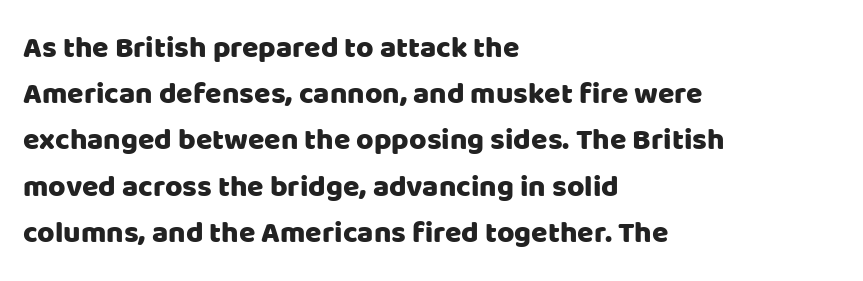
Characters remain perfectly vertical along every line. These lines are composed in type without serifs. The typesetter chose a ragged-right arrangement here. A typesetter would call this proportional, since set widths differ per character.
